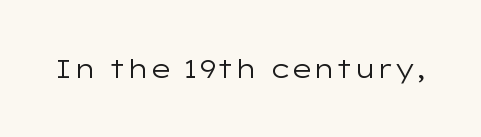
{"italic": "no", "bold": "no", "underline": "no", "letter_spacing": "normal", "letter_spacing_em": 0.0, "glyph_px": 26}
